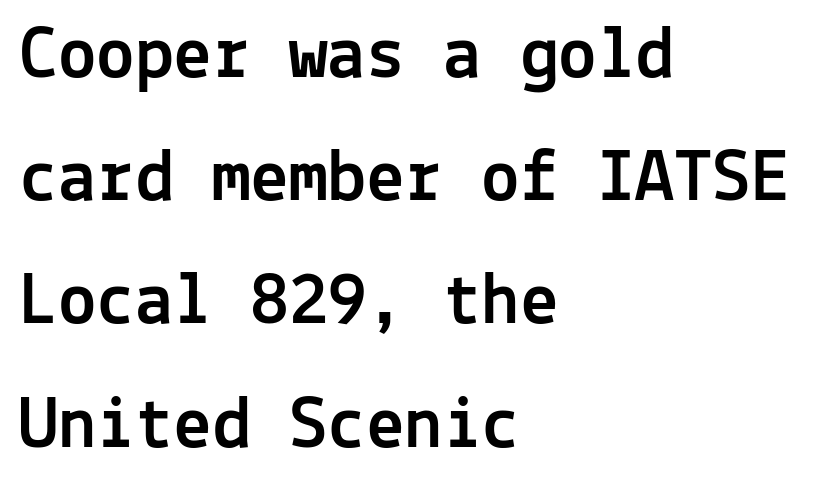
Q: Is the text italic (slanted)? A: No, it is upright.
Q: Is the typeface a serif or a sans-serif typeface? A: Sans-serif.
Q: Is the text underlined? A: No.
Q: How is the paragraph aligned? A: Left-aligned.
Q: Is the spacing between letters normal or unusually wide? A: Normal.
Q: Is the spacing between lines tight, normal or loose? A: Normal.
Q: Width (condensed, normal, or wide)? A: Normal.
Q: x-height? A: Medium.
Q: Monospaced? A: Yes.
